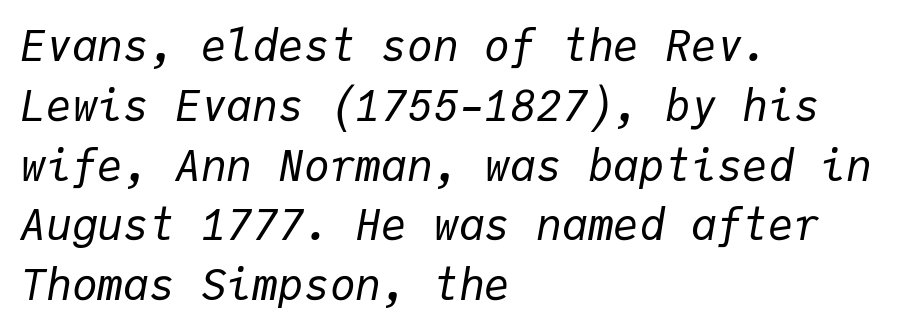
The image shows 43 px regular-weight type, italic (leaning right), monospaced; set left-aligned, normal line spacing (1.39x), normal letter spacing, not underlined; low stroke contrast and a medium x-height.
